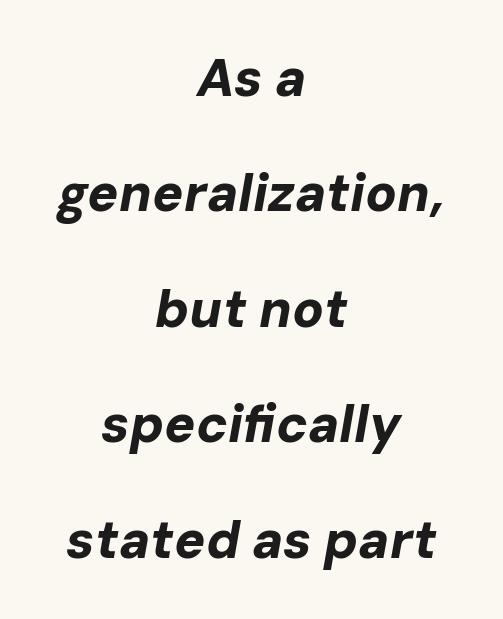
Neither beginnings nor endings align; midpoints do. Notice how thick the strokes are: this is what a full bold looks like. A typesetter would call this zero additional tracking. Posture: slanted.
